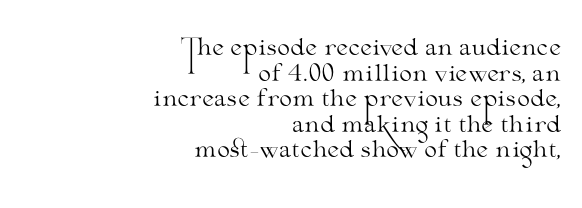
Q: Is the text bold? A: No.
Q: Is the text italic (slanted)? A: No, it is upright.
Q: Is the text underlined? A: No.
Q: How is the paragraph aligned? A: Right-aligned.
Q: Is the spacing between letters normal or unusually wide? A: Normal.
Q: Is the spacing between lines tight, normal or loose? A: Tight.
